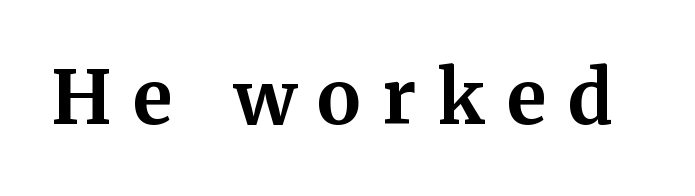
{"serif": "yes", "italic": "no", "bold": "yes", "weight": "bold", "width": "normal", "stroke_contrast": "medium", "x_height": "medium", "monospaced": "no", "underline": "no", "letter_spacing": "wide", "letter_spacing_em": 0.29, "glyph_px": 74}
